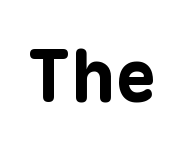
Standard letterfit; no display-style spreading of the glyphs. Chunky letters — that's bold for sure. Honestly, there is no underline to notice here at all. Note the uniform advance width — an 'i' takes as much space as an 'm'. Vertical strokes here are truly vertical.
